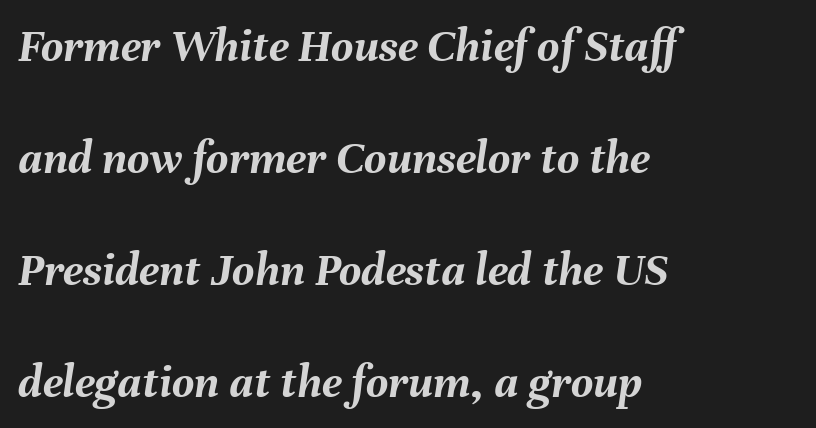
The letters are bold, with thick, heavy strokes. Just letters on the line, the space beneath them empty. No extra tracking has been applied to these lines. A typesetter would call this leading open, well beyond the default. Note the varied advance widths — an 'i' is clearly narrower than an 'm'. The text block is weighted toward the left margin, trailing off unevenly rightward.
